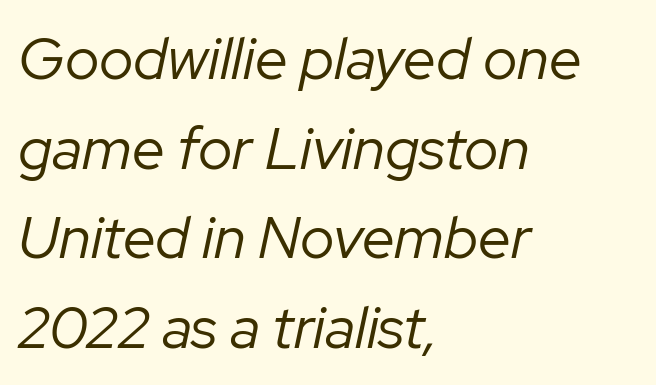
Q: Is the text bold? A: No.
Q: Is the text italic (slanted)? A: Yes, it leans right by about 12 degrees.
Q: Is the text underlined? A: No.
Q: How is the paragraph aligned? A: Left-aligned.
Q: Is the spacing between letters normal or unusually wide? A: Normal.
Q: Is the spacing between lines tight, normal or loose? A: Normal.
Q: Width (condensed, normal, or wide)? A: Normal.
Q: Stroke contrast? A: Low.
Q: x-height? A: Medium.
Q: Monospaced? A: No.
